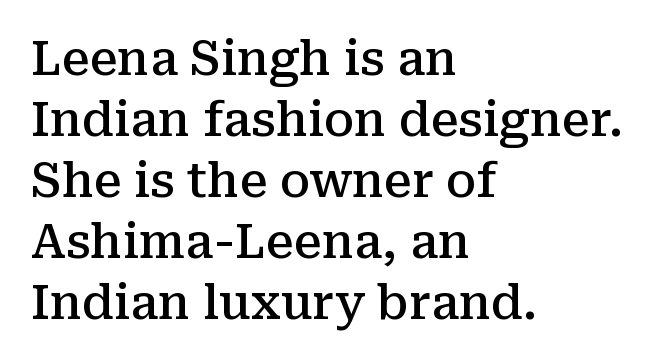
{"serif": "yes", "italic": "no", "bold": "semi", "weight": "semibold", "width": "normal", "stroke_contrast": "medium", "x_height": "medium", "monospaced": "no", "underline": "no", "align": "left", "line_spacing": "normal", "line_spacing_ratio": 1.3, "letter_spacing": "normal", "letter_spacing_em": 0.0, "glyph_px": 47}
